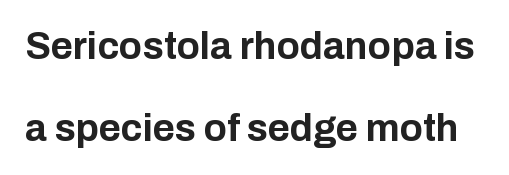
Q: Is the text bold? A: Yes.
Q: Is the text italic (slanted)? A: No, it is upright.
Q: Is the typeface a serif or a sans-serif typeface? A: Sans-serif.
Q: Is the text underlined? A: No.
Q: Is the spacing between letters normal or unusually wide? A: Normal.
Q: Is the spacing between lines tight, normal or loose? A: Loose.
Q: Width (condensed, normal, or wide)? A: Normal.
Q: Stroke contrast? A: Low.
Q: x-height? A: Medium.
Q: Monospaced? A: No.
